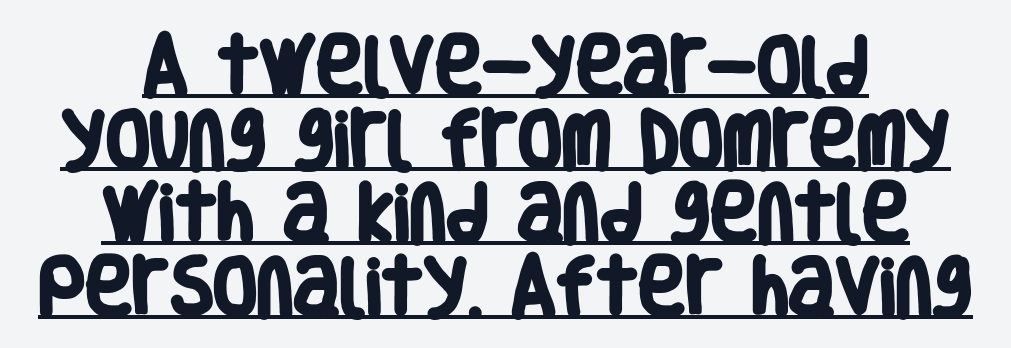
Q: Is the text bold? A: Yes.
Q: Is the typeface a serif or a sans-serif typeface? A: Sans-serif.
Q: Is the text underlined? A: Yes.
Q: How is the paragraph aligned? A: Centered.
Q: Is the spacing between letters normal or unusually wide? A: Normal.
Q: Is the spacing between lines tight, normal or loose? A: Tight.
Q: Width (condensed, normal, or wide)? A: Condensed.
Q: Stroke contrast? A: Low.
Q: x-height? A: Large.
Q: Monospaced? A: No.
